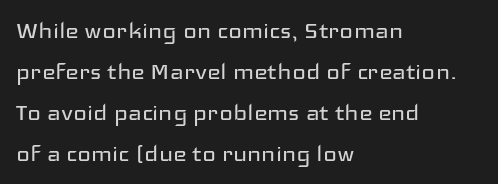
The image shows 29 px regular-weight, wide sans-serif type, upright; set left-aligned, normal line spacing (1.41x), normal letter spacing, not underlined; low stroke contrast and a medium x-height.
